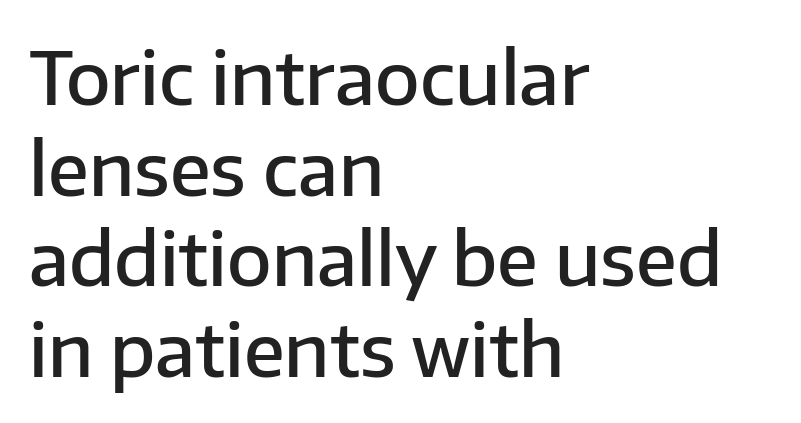
Q: Is the text bold? A: Semi-bold.
Q: Is the text italic (slanted)? A: No, it is upright.
Q: Is the typeface a serif or a sans-serif typeface? A: Sans-serif.
Q: Is the text underlined? A: No.
Q: How is the paragraph aligned? A: Left-aligned.
Q: Is the spacing between letters normal or unusually wide? A: Normal.
Q: Width (condensed, normal, or wide)? A: Normal.
Q: Stroke contrast? A: Low.
Q: x-height? A: Medium.
Q: Monospaced? A: No.
